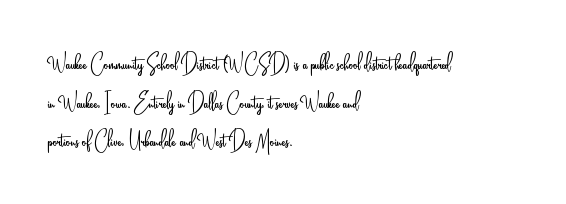
The image shows 27 px text type; set left-aligned, normal line spacing (1.43x), normal letter spacing, not underlined.
